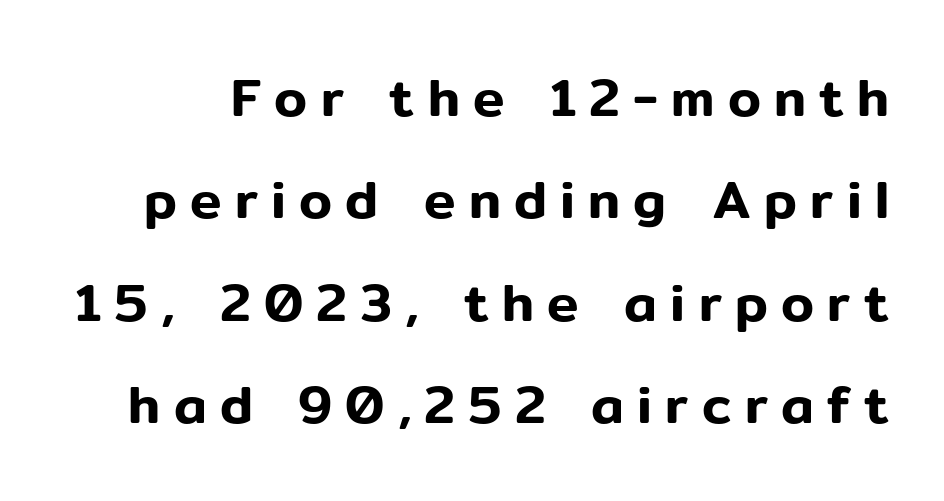
{"serif": "no", "italic": "no", "width": "normal", "stroke_contrast": "low", "x_height": "medium", "monospaced": "no", "underline": "no", "line_spacing": "loose", "line_spacing_ratio": 1.93, "letter_spacing": "wide", "letter_spacing_em": 0.25, "glyph_px": 53}
